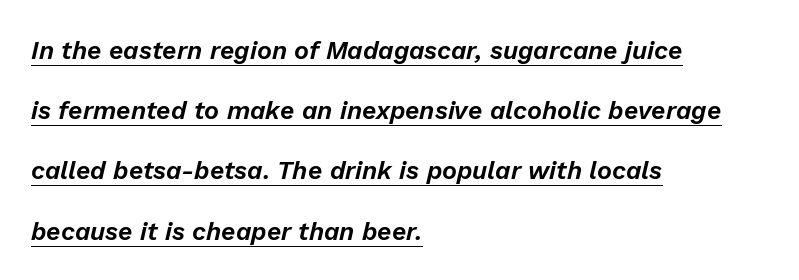
Does a line run under the words? Yes, clearly. The type is set solid horizontally, with unmodified tracking. What's the leading like? Stretched, with rows far apart. Line starts are locked; line ends wander. The passage shown leans; its letterforms are oblique.
